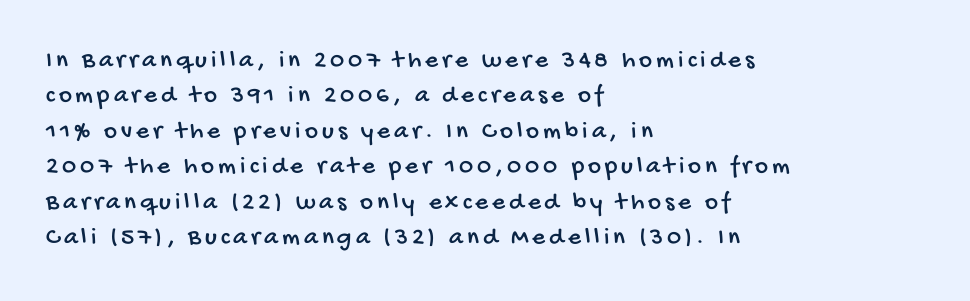
Q: Is the text underlined? A: No.
Q: How is the paragraph aligned? A: Left-aligned.
Q: Is the spacing between lines tight, normal or loose? A: Normal.
